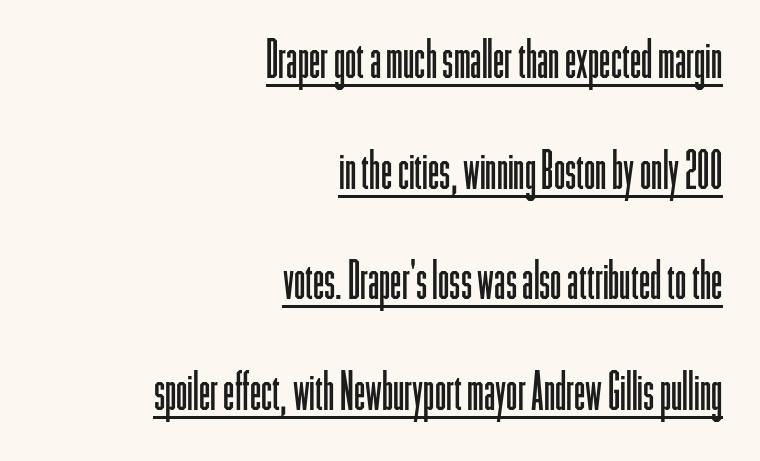
The image shows 51 px light, condensed sans-serif type, upright; set right-aligned, loose line spacing (2.17x), normal letter spacing, underlined; low stroke contrast and a medium x-height.
